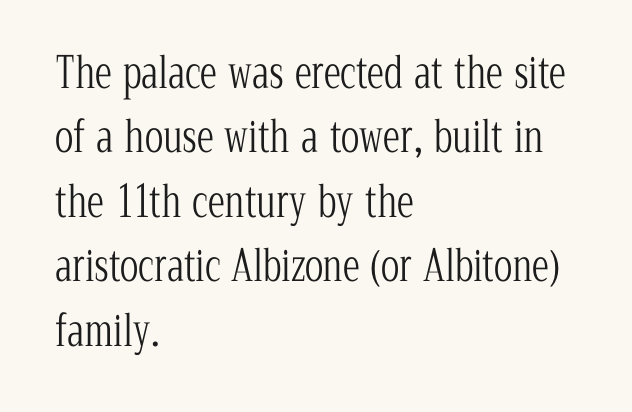
The image shows 43 px light, condensed serif type, upright; set left-aligned, normal line spacing (1.5x), normal letter spacing, not underlined; low stroke contrast and a medium x-height.
